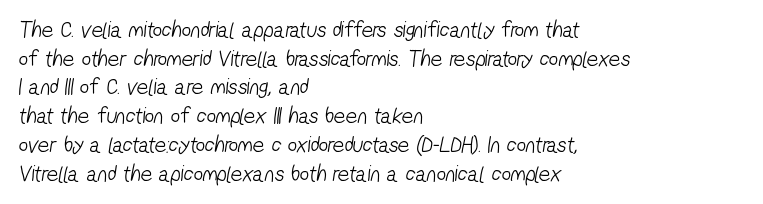
Q: Is the text bold? A: No.
Q: Is the text underlined? A: No.
Q: How is the paragraph aligned? A: Left-aligned.
Q: Is the spacing between letters normal or unusually wide? A: Normal.
Q: Is the spacing between lines tight, normal or loose? A: Normal.
